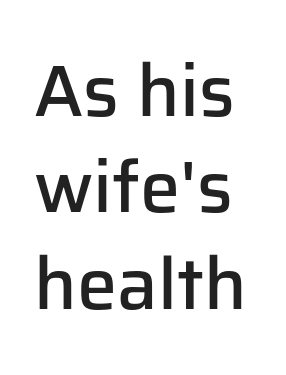
The image shows 72 px semibold sans-serif type, upright; set normal line spacing (1.34x), normal letter spacing, not underlined; low stroke contrast and a medium x-height.
